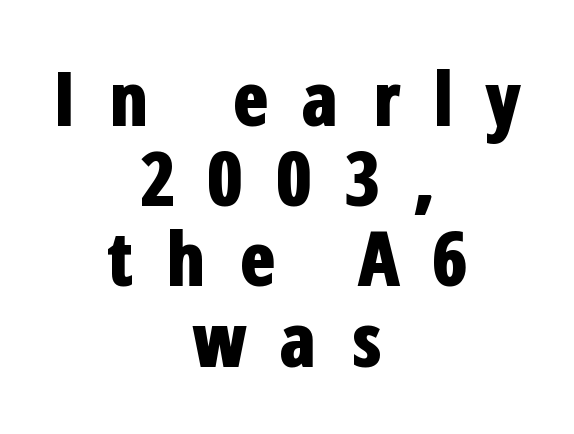
Note: no serifs on the glyphs. Chunky letters — that's bold for sure. Clear beneath every line of the passage. Ordinary non-slanted type is in use. You could not count columns in this text — the font is proportionally spaced. Students, note that the glyphs here are deliberately spaced far apart.
